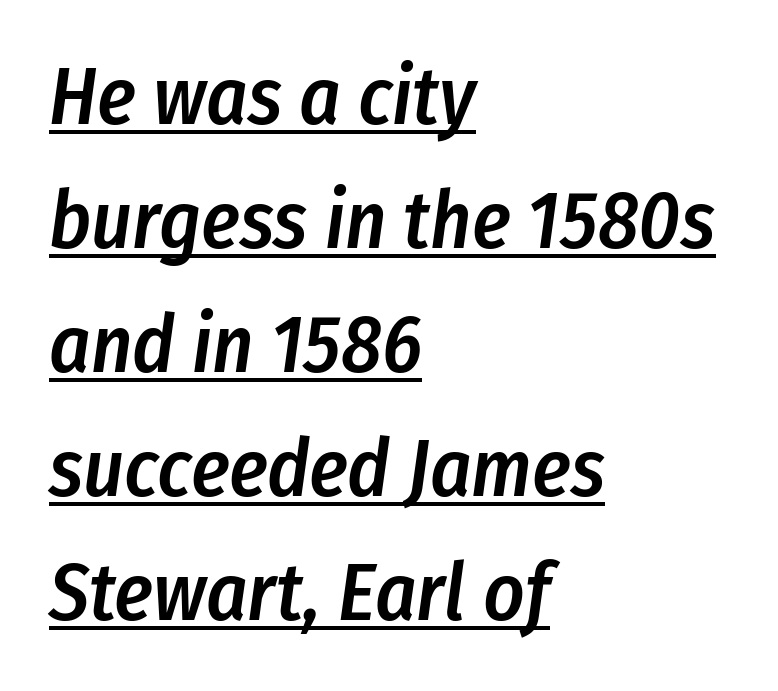
{"italic": "yes", "lean": "right", "slant_degrees": 8, "bold": "semi", "weight": "semibold", "width": "condensed", "stroke_contrast": "low", "x_height": "medium", "monospaced": "no", "underline": "yes", "align": "left", "line_spacing": "normal", "line_spacing_ratio": 1.55, "letter_spacing": "normal", "letter_spacing_em": 0.0, "glyph_px": 80}
